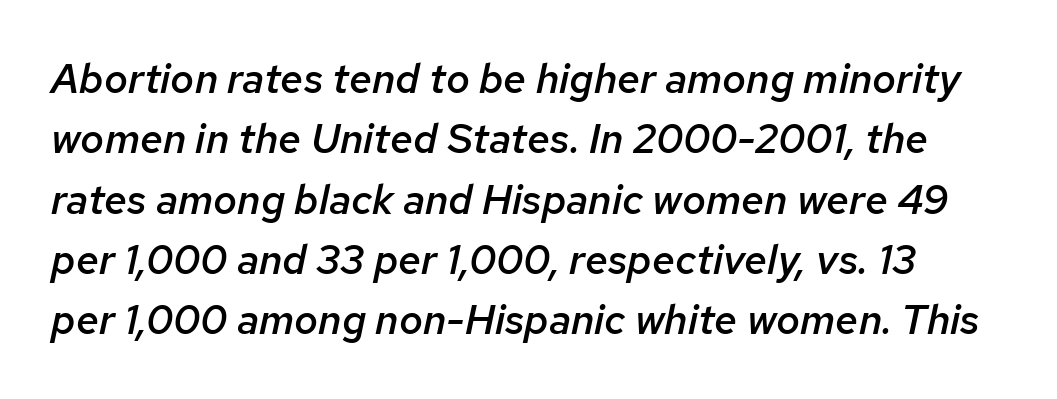
The image shows 41 px semibold type, italic (leaning right); set normal line spacing (1.47x), normal letter spacing, not underlined; low stroke contrast and a medium x-height.
